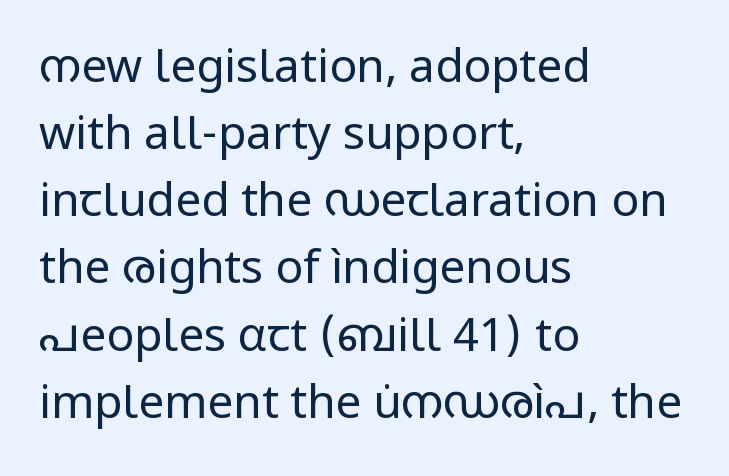
Q: Is the text bold? A: No.
Q: Is the text italic (slanted)? A: No, it is upright.
Q: Is the typeface a serif or a sans-serif typeface? A: Sans-serif.
Q: Is the text underlined? A: No.
Q: How is the paragraph aligned? A: Left-aligned.
Q: Is the spacing between letters normal or unusually wide? A: Normal.
Q: Is the spacing between lines tight, normal or loose? A: Normal.
Q: Width (condensed, normal, or wide)? A: Normal.
Q: Stroke contrast? A: Low.
Q: x-height? A: Medium.
Q: Monospaced? A: No.
